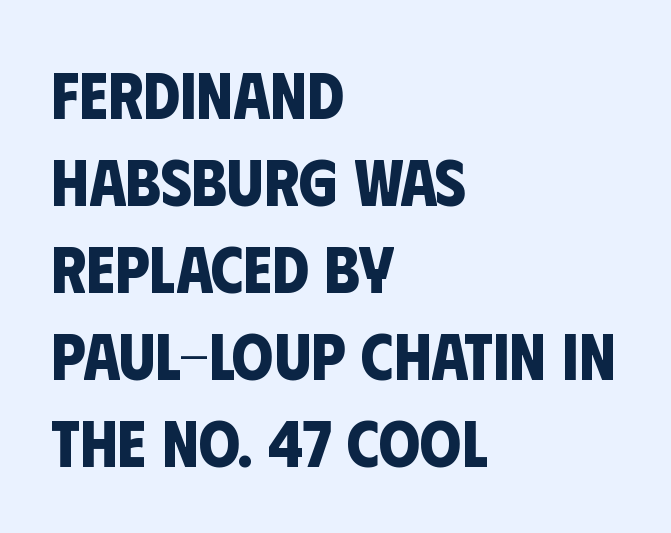
All the whitespace from short lines collects on the right. Unlike a traditional serif, this face leaves its strokes unadorned. Regular leading. Weight: bold. The baseline area is clear. Proportional: the letters do not fall into vertical columns.
